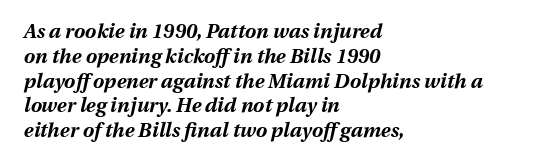
The font's italic variant was chosen for this text. The paragraph shown leans on its left margin. Nothing unusual about the tracking: characters are spaced as the font intends. The letters are bold, with thick, heavy strokes. Clear beneath every line of the passage.
